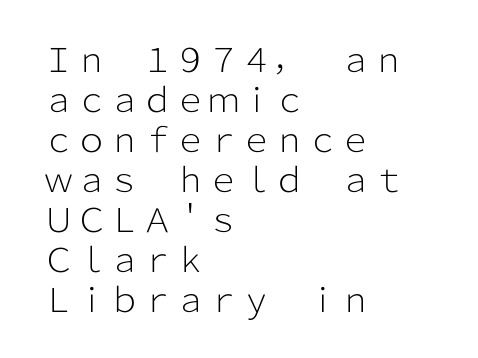
Stroke thickness stays within the range of a standard reading face or lighter. Lines of text with bare space underneath. The setting favours the left margin, as ordinary paragraphs usually do. Notice how the stems are strictly vertical — no italics here.
